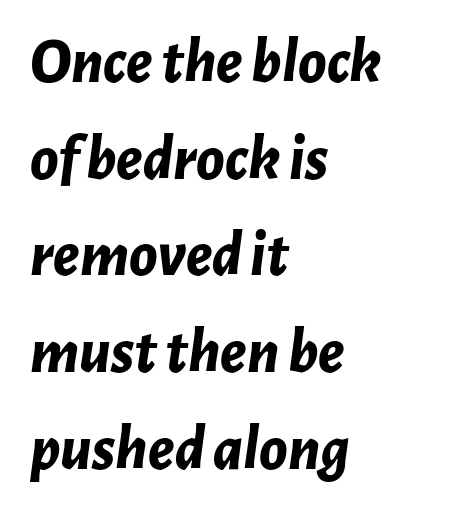
{"italic": "yes", "lean": "right", "slant_degrees": 7, "bold": "yes", "weight": "bold", "width": "normal", "stroke_contrast": "low", "x_height": "medium", "monospaced": "no", "underline": "no", "align": "left", "line_spacing": "normal", "line_spacing_ratio": 1.51, "letter_spacing": "normal", "letter_spacing_em": 0.0, "glyph_px": 64}
